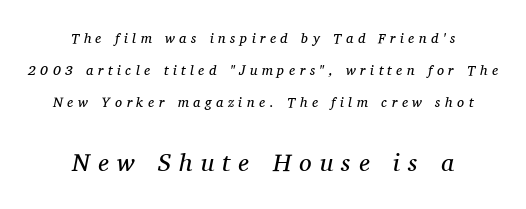
Visually the block forms a symmetrical silhouette, jagged on both flanks. Type without underlining. The font is comparable to plain body text, perhaps lighter. This layout puts the modest block above and the oversized block below. The leading is generous, giving the passage an open texture. The gaps between neighbouring characters are conspicuously large.
